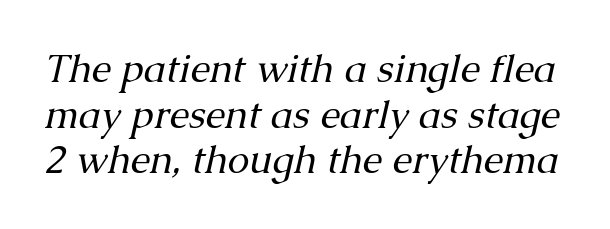
Q: Is the text bold? A: No.
Q: Is the text italic (slanted)? A: Yes, it leans right by about 13 degrees.
Q: Is the typeface a serif or a sans-serif typeface? A: Serif.
Q: Is the text underlined? A: No.
Q: Is the spacing between letters normal or unusually wide? A: Normal.
Q: Width (condensed, normal, or wide)? A: Normal.
Q: Stroke contrast? A: Medium.
Q: x-height? A: Medium.
Q: Monospaced? A: No.
